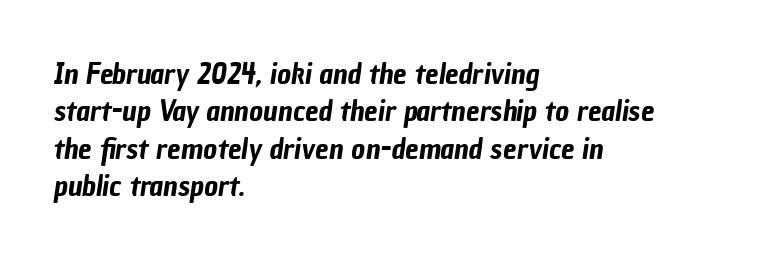
{"serif": "no", "width": "condensed", "stroke_contrast": "low", "x_height": "medium", "monospaced": "no", "underline": "no", "align": "left", "line_spacing": "normal", "line_spacing_ratio": 1.25, "letter_spacing": "normal", "letter_spacing_em": 0.0, "glyph_px": 30}
